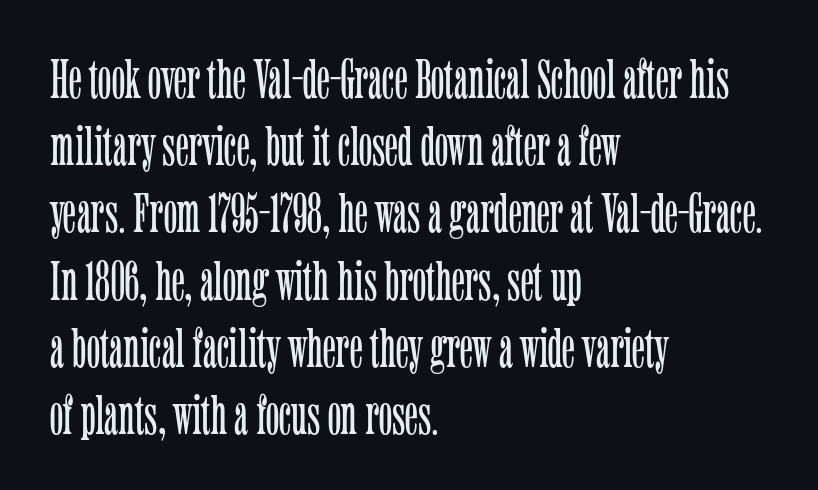
Note the varied advance widths — an 'i' is clearly narrower than an 'm'. Posture: vertical. Notice how the passage keeps a crisp vertical edge on the left only. Weight: in the light-to-regular range. The letters carry serifs — small finishing strokes at the ends of their stems. Words float on clear page, feet unadorned.
